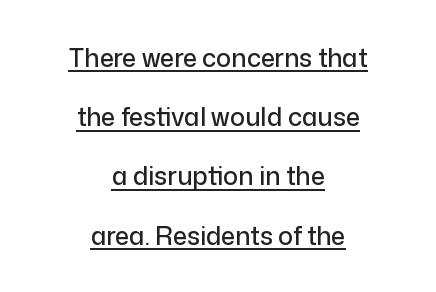
Q: Is the text italic (slanted)? A: No, it is upright.
Q: Is the text underlined? A: Yes.
Q: How is the paragraph aligned? A: Centered.
Q: Is the spacing between letters normal or unusually wide? A: Normal.
Q: Is the spacing between lines tight, normal or loose? A: Loose.
